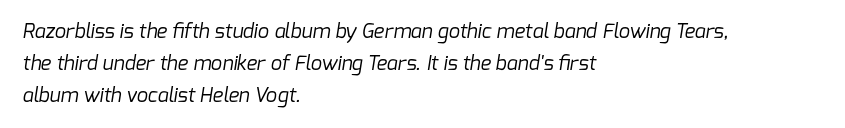
The image shows 20 px text type; set left-aligned, normal line spacing (1.59x), normal letter spacing, not underlined.
